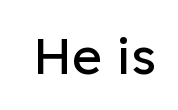
Compared with a typical body face, this is equally light or lighter still. Is the letter spacing exaggerated? No — it looks like the ordinary default. The font family rendered here belongs to the sans-serif group. Just letters on the line, the space beneath them empty. Vertical strokes here are truly vertical. You could not count columns in this text — the font is proportionally spaced.
